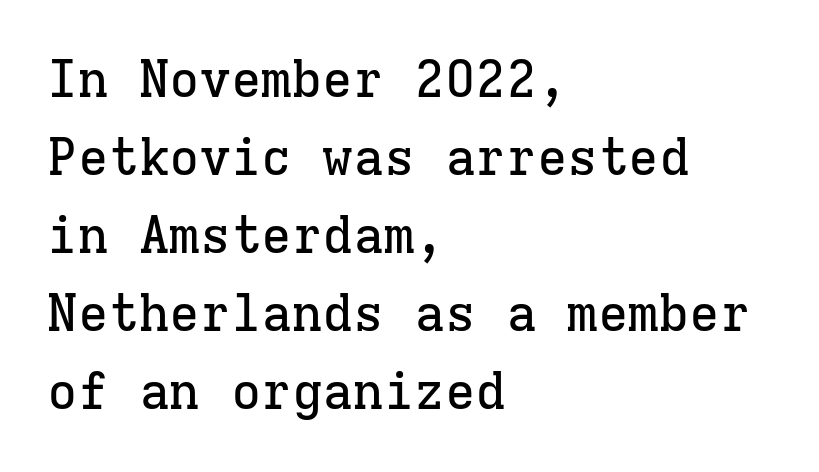
The strip under each line holds only bare page. The characters display serif detailing at their extremities. The rendering uses typewriter-style spacing with identical character cells. One glance says typical: line gaps are just what's usual. Is there any slant? The stems are plumb.
